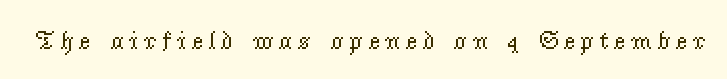
On a weight scale, this lands at 450 or below. The gap between lines stays unmarked. Notice how the stems are strictly vertical — no italics here.
